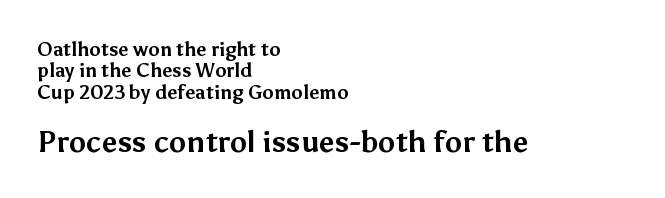
{"serif": "no", "italic": "no", "bold": "yes", "weight": "bold", "width": "normal", "stroke_contrast": "medium", "x_height": "medium", "monospaced": "no", "underline": "no", "align": "left", "line_spacing": "tight", "line_spacing_ratio": 1.12, "letter_spacing": "normal", "letter_spacing_em": 0.0, "larger_block": "second", "size_ratio": 1.53, "glyph_px": 29}
